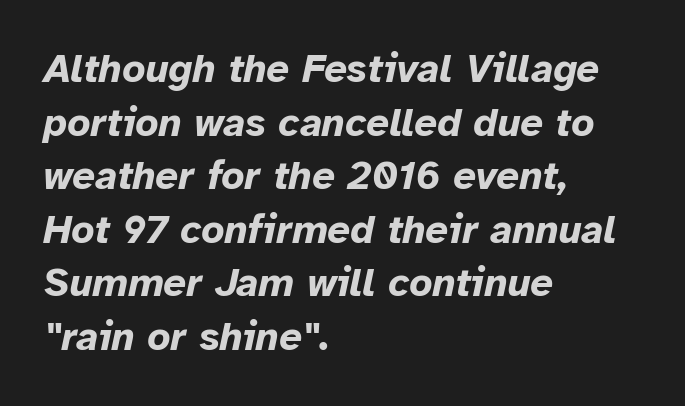
{"italic": "yes", "lean": "right", "slant_degrees": 12, "bold": "yes", "weight": "bold", "width": "normal", "stroke_contrast": "low", "x_height": "medium", "monospaced": "no", "underline": "no", "align": "left", "line_spacing": "normal", "line_spacing_ratio": 1.34, "letter_spacing": "normal", "letter_spacing_em": 0.0, "glyph_px": 40}
